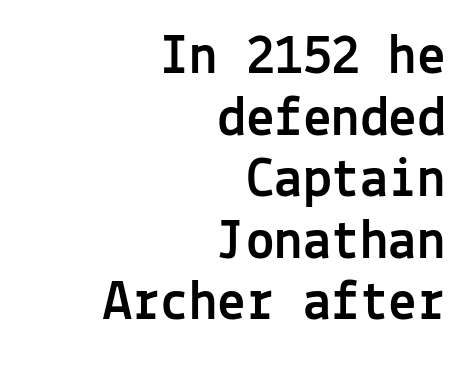
{"serif": "no", "italic": "no", "width": "normal", "x_height": "medium", "monospaced": "yes", "underline": "no", "align": "right", "line_spacing": "tight", "line_spacing_ratio": 1.08, "letter_spacing": "normal", "letter_spacing_em": 0.0, "glyph_px": 57}
